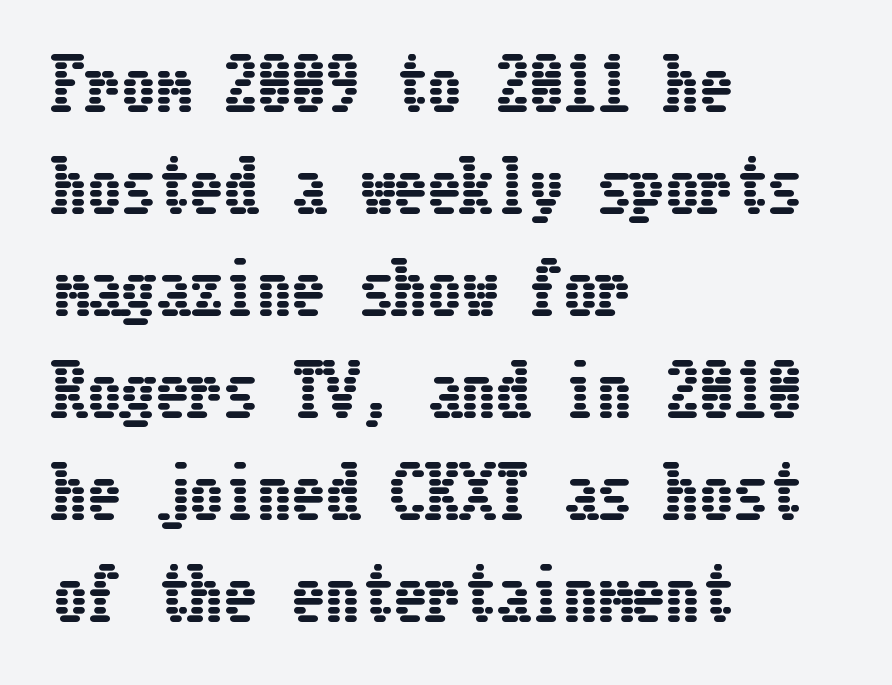
Words appear dense and cohesive because spacing is normal. The letters stand straight up with perfectly vertical stems. The glyphs are unaccompanied by any horizontal stroke below them. The typesetter chose a ragged-right arrangement here.
